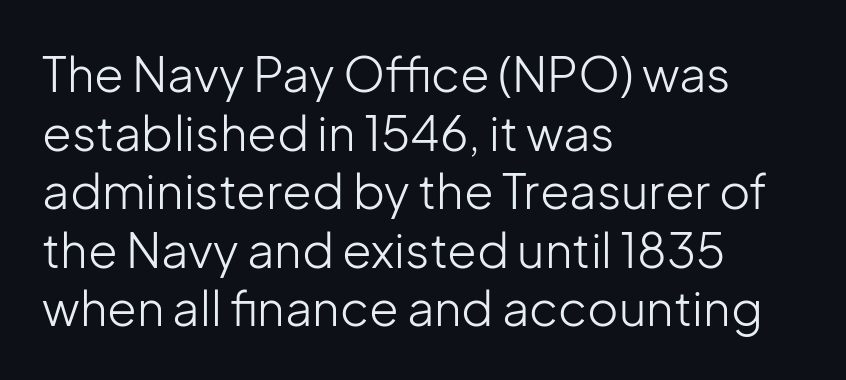
Q: Is the text bold? A: No.
Q: Is the text italic (slanted)? A: No, it is upright.
Q: Is the typeface a serif or a sans-serif typeface? A: Sans-serif.
Q: Is the text underlined? A: No.
Q: How is the paragraph aligned? A: Left-aligned.
Q: Is the spacing between letters normal or unusually wide? A: Normal.
Q: Width (condensed, normal, or wide)? A: Normal.
Q: Stroke contrast? A: Low.
Q: x-height? A: Medium.
Q: Monospaced? A: No.
